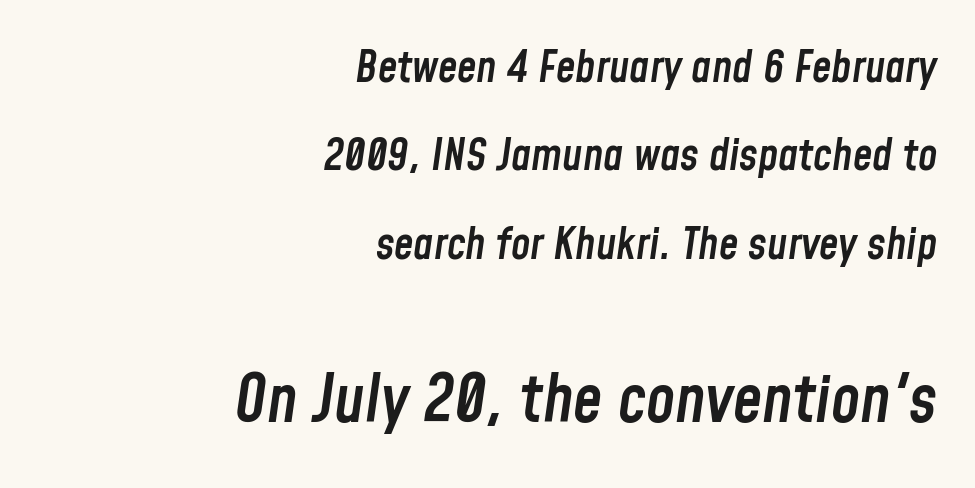
The image shows 66 px semibold, condensed type, italic (leaning right); set right-aligned, loose line spacing (2.01x), normal letter spacing, not underlined; the second (bottom) block is 1.5x larger; low stroke contrast and a medium x-height.
